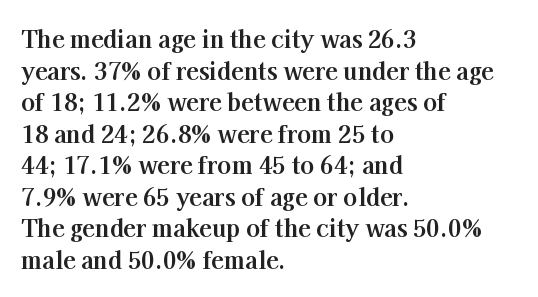
The image shows 23 px bold type, upright; set left-aligned, normal line spacing (1.37x), normal letter spacing, not underlined.
